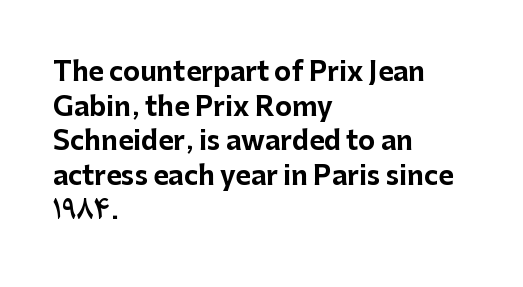
Q: Is the text bold? A: Yes.
Q: Is the text italic (slanted)? A: No, it is upright.
Q: Is the text underlined? A: No.
Q: How is the paragraph aligned? A: Left-aligned.
Q: Is the spacing between letters normal or unusually wide? A: Normal.
Q: Is the spacing between lines tight, normal or loose? A: Normal.
